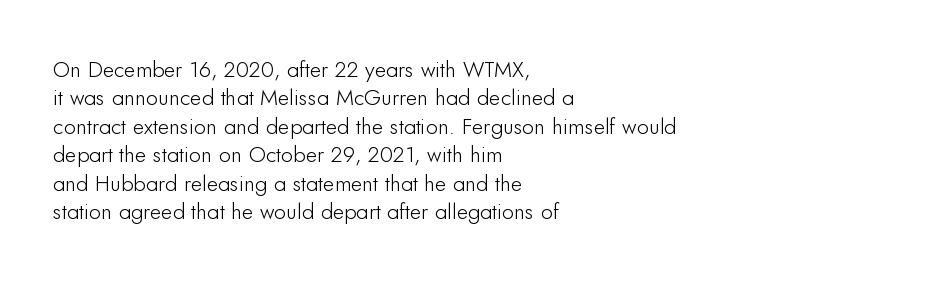
{"italic": "no", "underline": "no", "align": "left", "line_spacing": "normal", "line_spacing_ratio": 1.29, "letter_spacing": "normal", "letter_spacing_em": 0.0, "glyph_px": 22}
